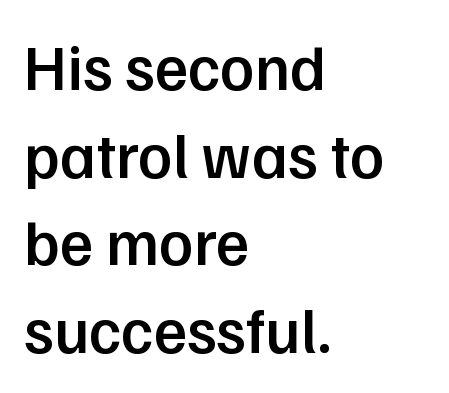
Each line starts at the same left margin while the right side varies. Regarding serifs, this sample does without them. This sample has the flowing, uneven cadence of proportional lettering. Nothing unusual about the tracking: characters are spaced as the font intends. Characters remain perfectly vertical along every line. This sample keeps an unexceptional amount of space between lines.
